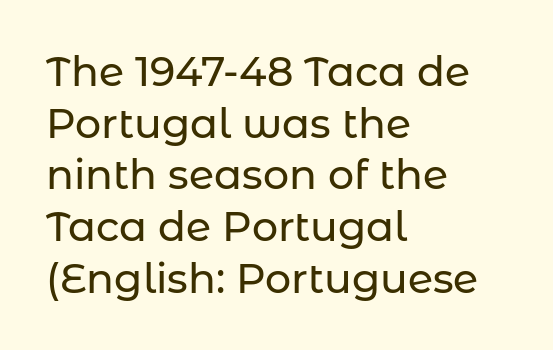
The image shows 41 px sans-serif type, upright; set left-aligned, normal line spacing (1.26x), normal letter spacing, not underlined; low stroke contrast and a medium x-height.
